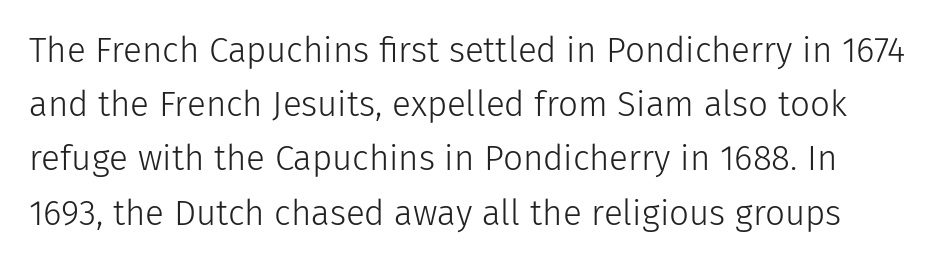
You can tell from the bare stems that sans-serif type was used. This is roman type, the default non-slanted kind. Characters follow at the spacing the type designer built in. Nobody drew a line under any word here. The strokes are not fattened; the text isn't bold.
